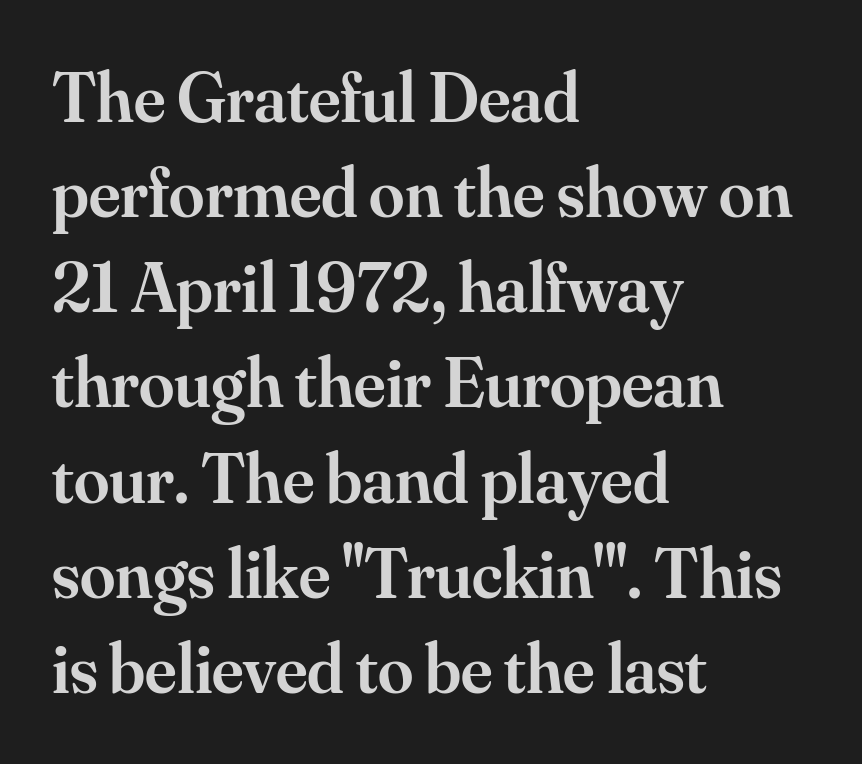
The glyphs in this specimen are seriffed. These lines keep a tight, regular rhythm from letter to letter. The type sits square on the baseline with zero lean. The passage shown is semibold, sitting just below true bold. Any mark beneath the type? The region is blank.
